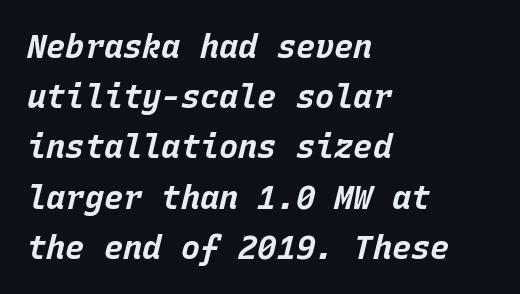
{"italic": "yes", "lean": "right", "slant_degrees": 15, "bold": "yes", "weight": "bold", "width": "normal", "stroke_contrast": "low", "x_height": "large", "monospaced": "yes", "underline": "no", "align": "left", "line_spacing": "normal", "line_spacing_ratio": 1.57, "letter_spacing": "normal", "letter_spacing_em": 0.0, "glyph_px": 32}
